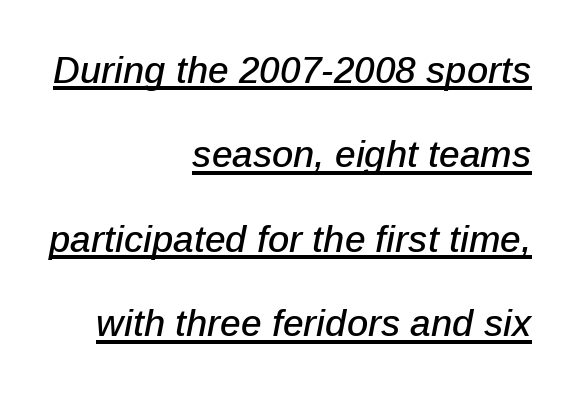
Is this a fixed-width face? No — the glyphs have proportional, varying widths. This sample uses plain, unmodified letter spacing. This sample uses an oblique cut, with every glyph tilted off the vertical. Compared with undecorated copy, this sample adds a rule below the words.
